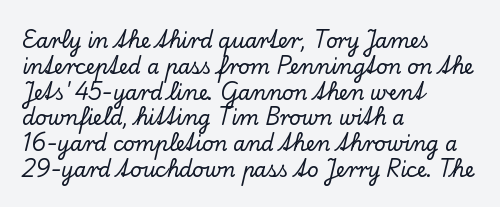
Q: Is the text italic (slanted)? A: Yes.
Q: Is the text underlined? A: No.
Q: How is the paragraph aligned? A: Left-aligned.
Q: Is the spacing between letters normal or unusually wide? A: Normal.
Q: Is the spacing between lines tight, normal or loose? A: Normal.
